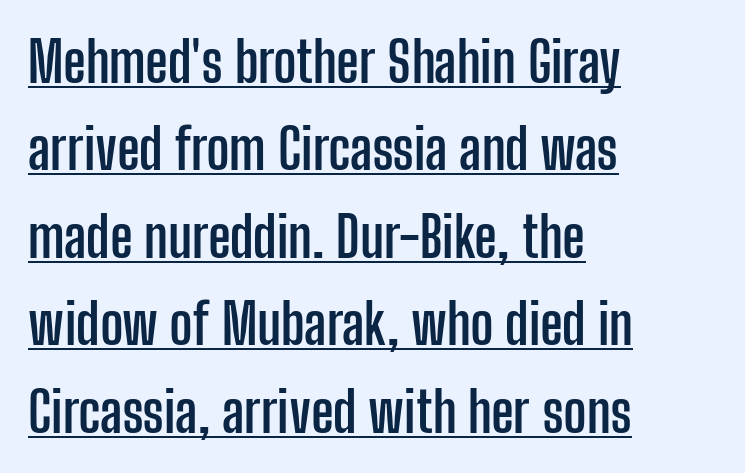
The ragged edge is on the right, which tells us the setting is flush left. The rendering uses a moderate line-height, typical for paragraphs. In terms of letterspacing, this is plain default setting. Rendered with straight, roman letterforms. Here the designer chose a conventional face with non-uniform glyph widths.
